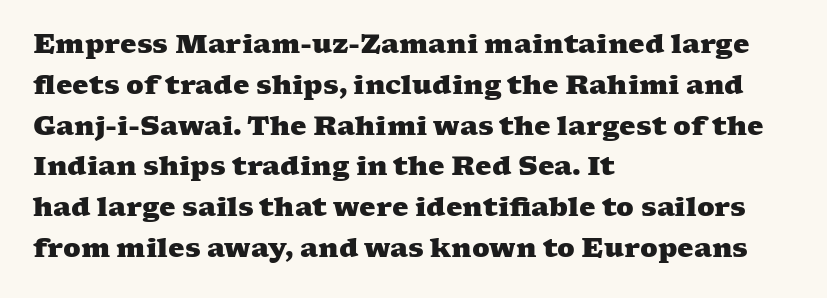
{"bold": "yes", "underline": "no", "align": "left", "line_spacing": "normal", "line_spacing_ratio": 1.57, "letter_spacing": "normal", "letter_spacing_em": 0.0, "glyph_px": 26}
